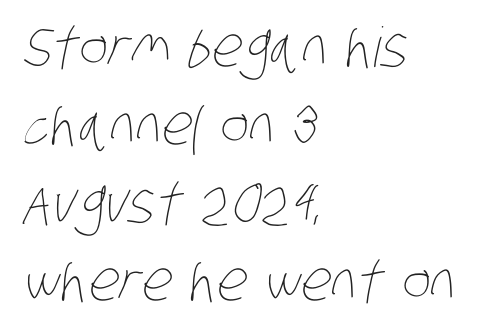
Q: Is the text bold? A: No.
Q: Is the text underlined? A: No.
Q: How is the paragraph aligned? A: Left-aligned.
Q: Is the spacing between letters normal or unusually wide? A: Normal.
Q: Is the spacing between lines tight, normal or loose? A: Normal.
Q: Width (condensed, normal, or wide)? A: Condensed.
Q: Stroke contrast? A: Low.
Q: x-height? A: Large.
Q: Monospaced? A: No.
